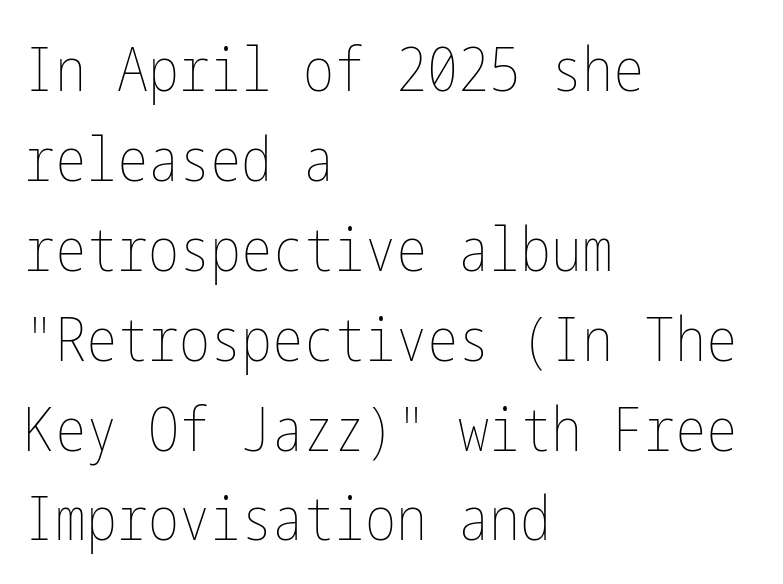
There is no visible air inserted between adjacent glyphs. Reading down the block, your eye returns to a fixed left position each line. Quick note: interline space is typical. The axis of the letterforms is exactly vertical.
